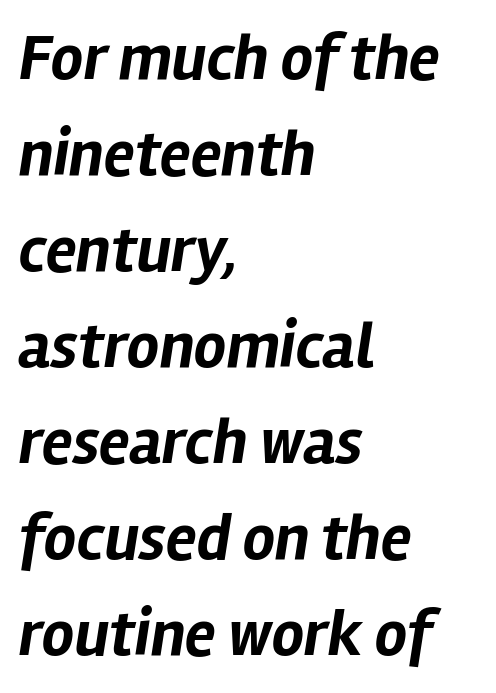
Q: Is the text bold? A: Yes.
Q: Is the text italic (slanted)? A: Yes, it leans right by about 12 degrees.
Q: Is the text underlined? A: No.
Q: How is the paragraph aligned? A: Left-aligned.
Q: Is the spacing between letters normal or unusually wide? A: Normal.
Q: Is the spacing between lines tight, normal or loose? A: Normal.
Q: Width (condensed, normal, or wide)? A: Normal.
Q: Stroke contrast? A: Low.
Q: x-height? A: Medium.
Q: Monospaced? A: No.
